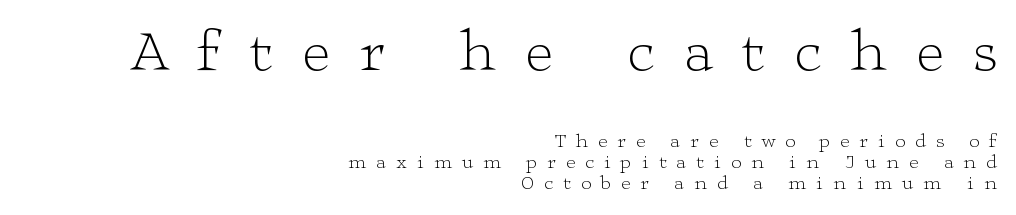
Q: Is the text bold? A: No.
Q: Is the text italic (slanted)? A: No, it is upright.
Q: Is the typeface a serif or a sans-serif typeface? A: Serif.
Q: Is the text underlined? A: No.
Q: How is the paragraph aligned? A: Right-aligned.
Q: Is the spacing between letters normal or unusually wide? A: Unusually wide.
Q: Is the spacing between lines tight, normal or loose? A: Tight.
Q: Which block of text is set in a larger size, the first (top) or the second (bottom)? A: The first (top) one.
Q: Width (condensed, normal, or wide)? A: Wide.
Q: Stroke contrast? A: Low.
Q: x-height? A: Medium.
Q: Monospaced? A: No.
